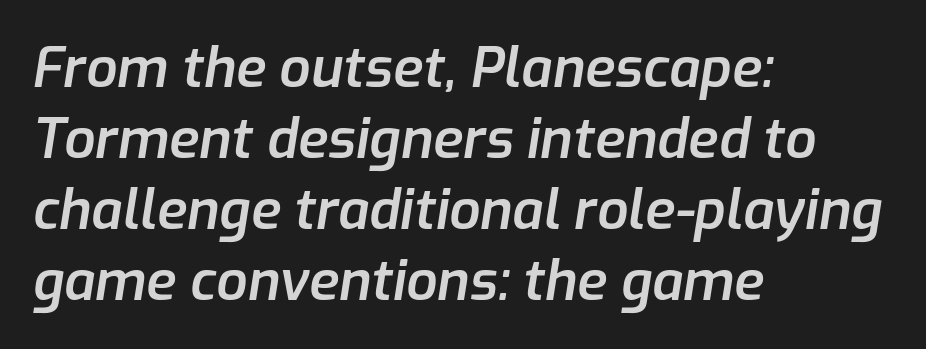
The image shows 55 px semibold type, italic (leaning right); set left-aligned, normal line spacing (1.29x), normal letter spacing, not underlined; low stroke contrast and a medium x-height.
